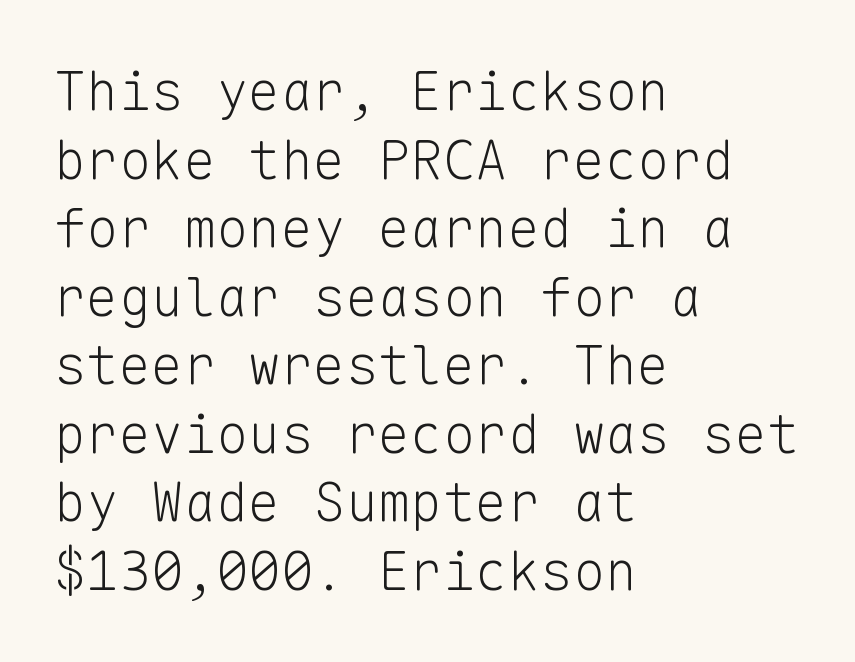
The image shows 54 px light sans-serif type, upright, monospaced; set left-aligned, normal line spacing (1.27x), normal letter spacing, not underlined; low stroke contrast and a medium x-height.
